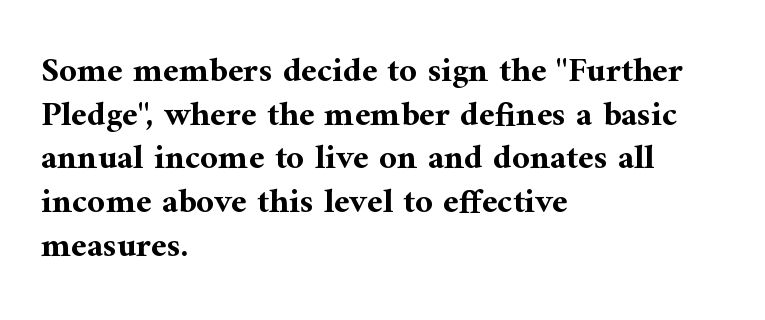
Q: Is the text bold? A: Yes.
Q: Is the text italic (slanted)? A: No, it is upright.
Q: Is the typeface a serif or a sans-serif typeface? A: Serif.
Q: Is the text underlined? A: No.
Q: How is the paragraph aligned? A: Left-aligned.
Q: Is the spacing between letters normal or unusually wide? A: Normal.
Q: Is the spacing between lines tight, normal or loose? A: Normal.
Q: Width (condensed, normal, or wide)? A: Normal.
Q: Stroke contrast? A: Medium.
Q: x-height? A: Medium.
Q: Monospaced? A: No.
